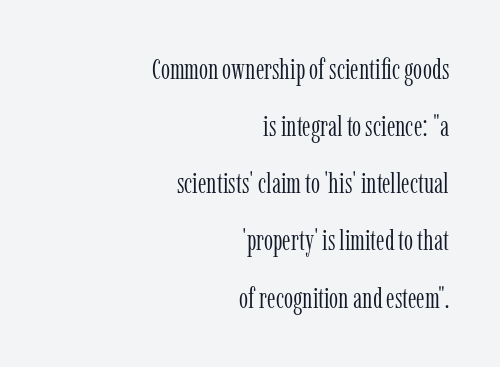
Varying glyph widths throughout — classic text-font behaviour. The specimen omits any rule beneath the text block's lines. Weight: in the light-to-regular range. The ragged edge is on the left, which tells us the setting is flush right. Leading is clearly above the norm, producing a sparse column. How are the letters spaced? Ordinarily, with no added tracking.
